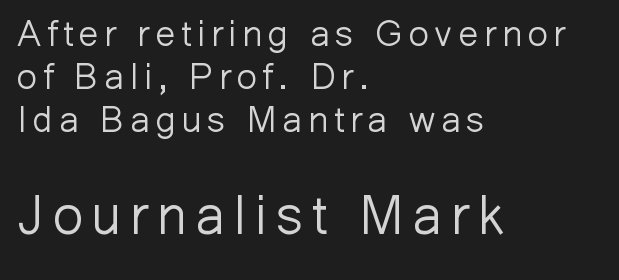
Check the space under the baseline: it is left empty. Stem width sits at or under what a default text font uses. The letters stand straight up with perfectly vertical stems. Note: smaller setting up top, larger setting below. In CSS terms this would be text-align: left.
